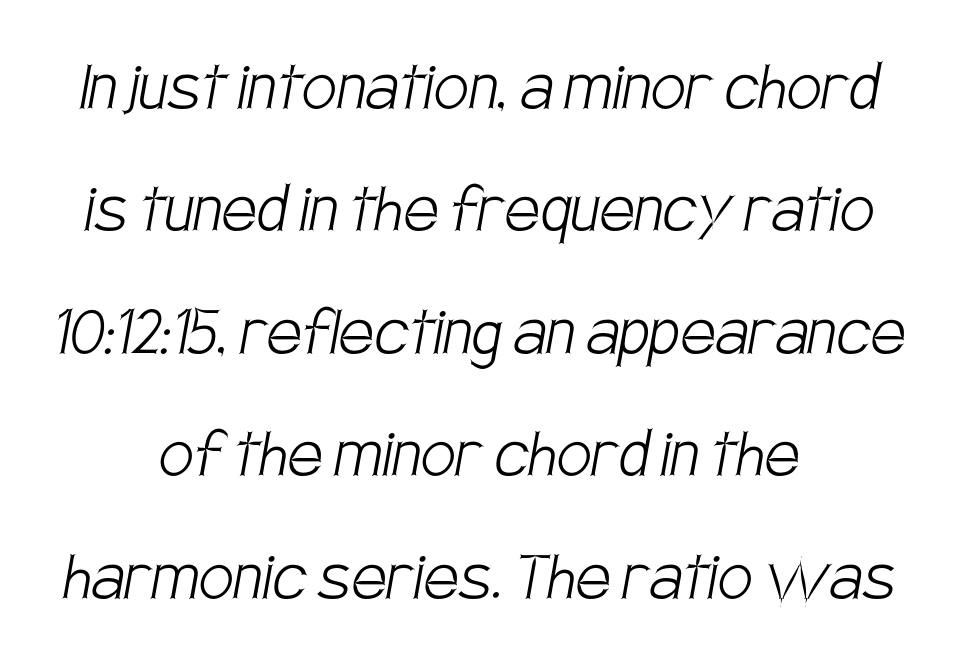
The image shows 78 px light, condensed sans-serif type; set centered, normal line spacing (1.57x), normal letter spacing, not underlined; low stroke contrast and a large x-height.
